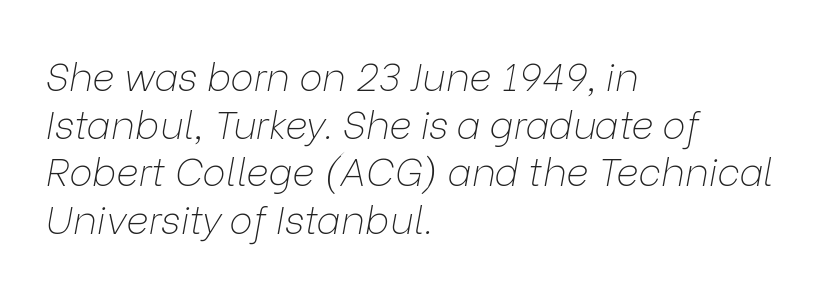
The gaps between neighbouring characters are ordinary and unremarkable. The text block is weighted toward the left margin, trailing off unevenly rightward. No word sits above an underline. Note the varied advance widths — an 'i' is clearly narrower than an 'm'. Posture: slanted. No chunkiness to these letters — they're not bold.
